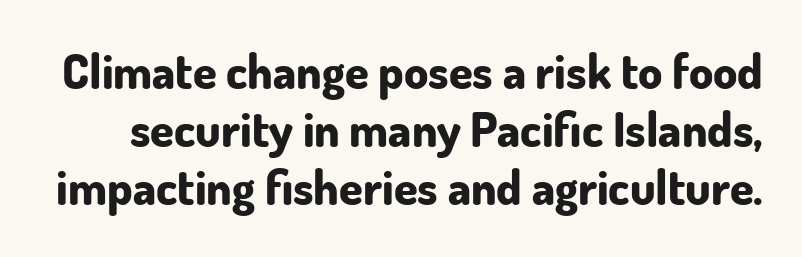
Words float on clear page, feet unadorned. Tracking here is standard; glyphs follow each other at the usual distance. The rendering uses natural spacing where letterforms have individual widths. This is sans-serif lettering, the kind often seen on screens and signage.
